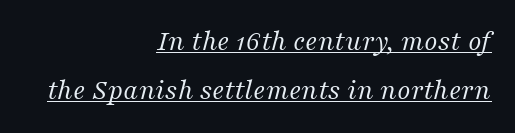
The image shows 29 px regular-weight serif type, italic (leaning right); set right-aligned, normal line spacing (1.68x), normal letter spacing, underlined; medium stroke contrast and a medium x-height.
